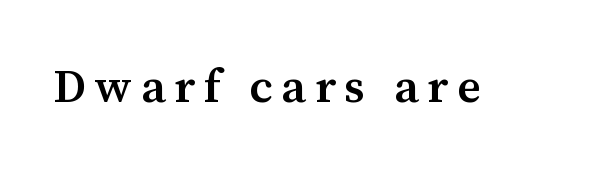
{"serif": "yes", "italic": "no", "bold": "semi", "weight": "semibold", "width": "normal", "stroke_contrast": "medium", "x_height": "medium", "monospaced": "no", "underline": "no", "glyph_px": 47}
